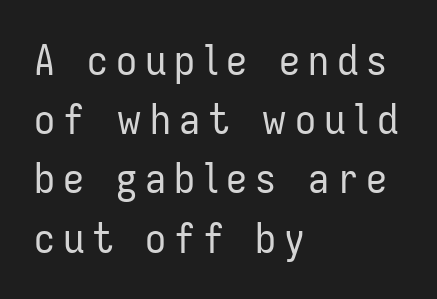
The image shows 42 px regular-weight, condensed sans-serif type, upright; set left-aligned, normal line spacing (1.41x), not underlined; low stroke contrast and a medium x-height.
